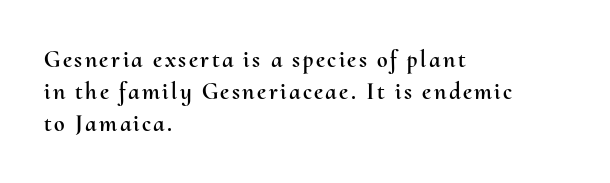
{"italic": "no", "underline": "no", "align": "left", "line_spacing": "normal", "line_spacing_ratio": 1.34, "glyph_px": 24}
